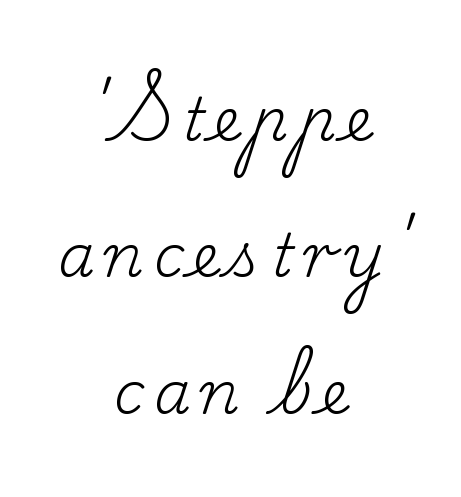
{"serif": "yes", "bold": "no", "weight": "regular", "width": "normal", "stroke_contrast": "low", "x_height": "small", "monospaced": "no", "underline": "no", "align": "center", "line_spacing": "loose", "line_spacing_ratio": 2.31, "glyph_px": 59}
